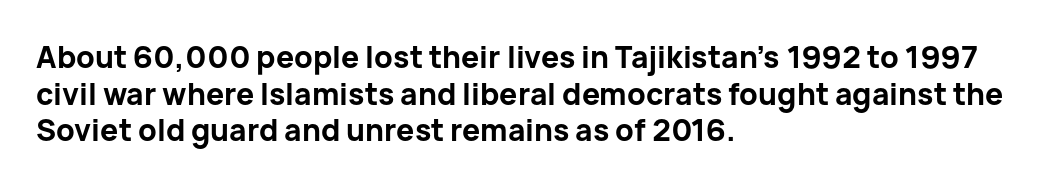
The image shows 30 px bold sans-serif type, upright; set left-aligned, line spacing 1.22x, normal letter spacing, not underlined; low stroke contrast and a medium x-height.
